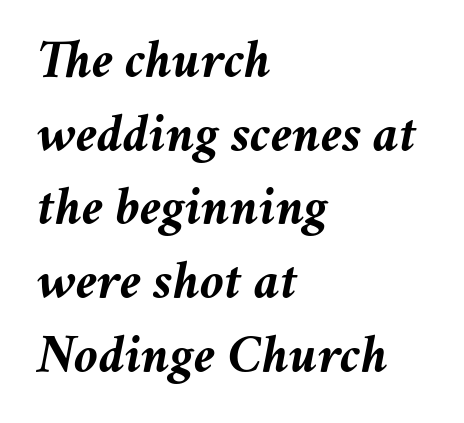
The image shows 55 px semibold type, italic (leaning right); set left-aligned, normal line spacing (1.34x), normal letter spacing, not underlined; medium stroke contrast and a medium x-height.
